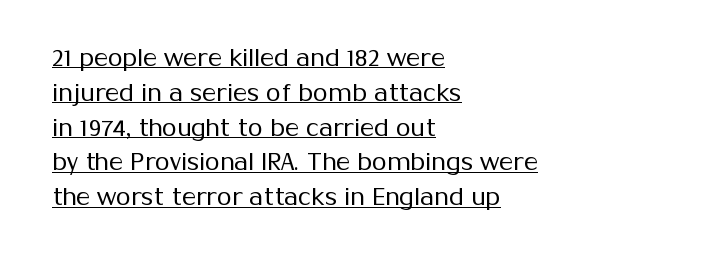
Q: Is the text bold? A: No.
Q: Is the text italic (slanted)? A: No, it is upright.
Q: Is the text underlined? A: Yes.
Q: How is the paragraph aligned? A: Left-aligned.
Q: Is the spacing between letters normal or unusually wide? A: Normal.
Q: Is the spacing between lines tight, normal or loose? A: Normal.
